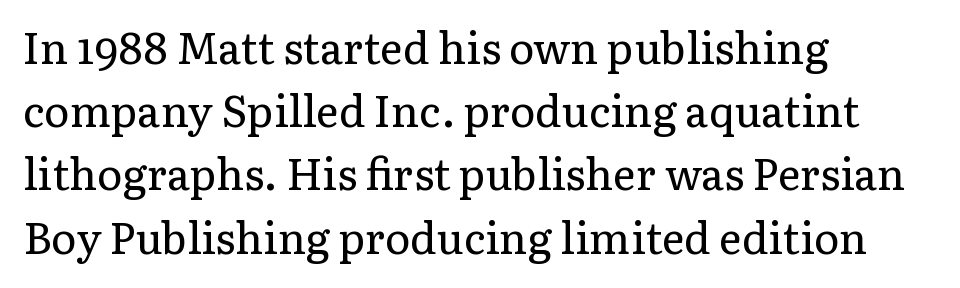
Q: Is the text bold? A: No.
Q: Is the text italic (slanted)? A: No, it is upright.
Q: Is the typeface a serif or a sans-serif typeface? A: Serif.
Q: Is the text underlined? A: No.
Q: How is the paragraph aligned? A: Left-aligned.
Q: Is the spacing between letters normal or unusually wide? A: Normal.
Q: Is the spacing between lines tight, normal or loose? A: Normal.
Q: Width (condensed, normal, or wide)? A: Normal.
Q: Stroke contrast? A: Low.
Q: x-height? A: Medium.
Q: Monospaced? A: No.
